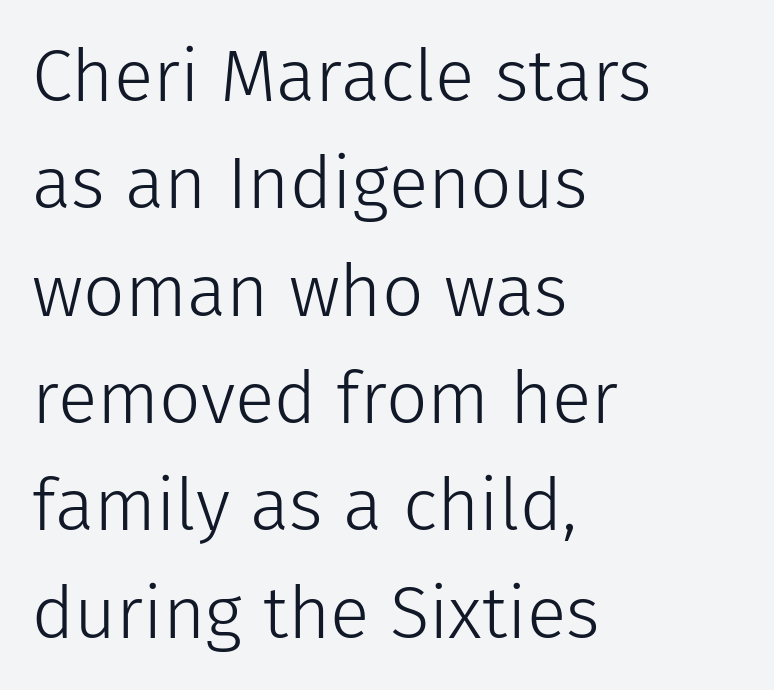
The image shows 73 px light sans-serif type, upright; set left-aligned, normal line spacing (1.47x), normal letter spacing, not underlined; low stroke contrast and a medium x-height.
